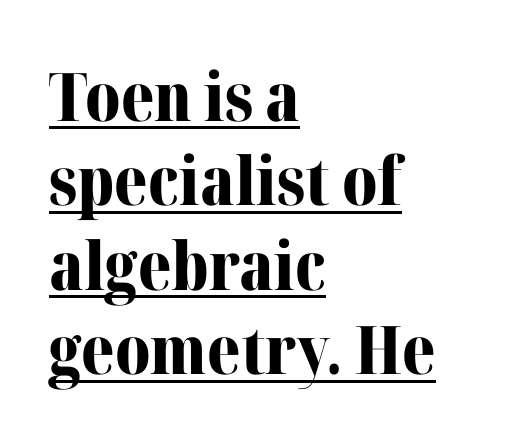
Q: Is the text bold? A: Yes.
Q: Is the text italic (slanted)? A: No, it is upright.
Q: Is the typeface a serif or a sans-serif typeface? A: Serif.
Q: Is the text underlined? A: Yes.
Q: How is the paragraph aligned? A: Left-aligned.
Q: Is the spacing between letters normal or unusually wide? A: Normal.
Q: Is the spacing between lines tight, normal or loose? A: Normal.
Q: Width (condensed, normal, or wide)? A: Normal.
Q: Stroke contrast? A: Medium.
Q: x-height? A: Medium.
Q: Monospaced? A: No.
